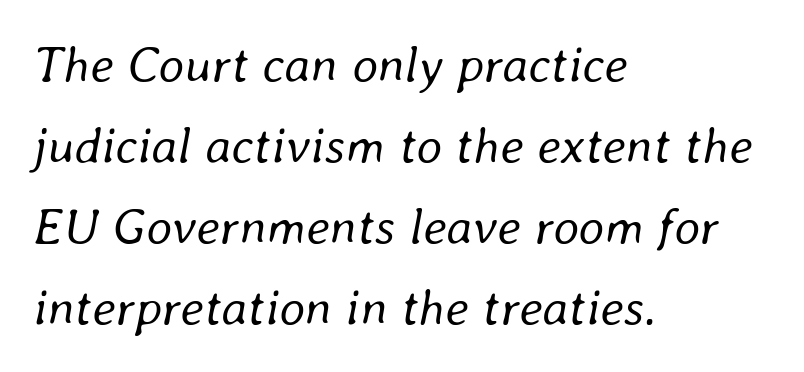
{"italic": "yes", "lean": "right", "slant_degrees": 8, "bold": "no", "weight": "regular", "width": "normal", "stroke_contrast": "low", "x_height": "medium", "monospaced": "no", "underline": "no", "align": "left", "line_spacing": "normal", "line_spacing_ratio": 1.59, "letter_spacing": "normal", "letter_spacing_em": 0.0, "glyph_px": 51}
